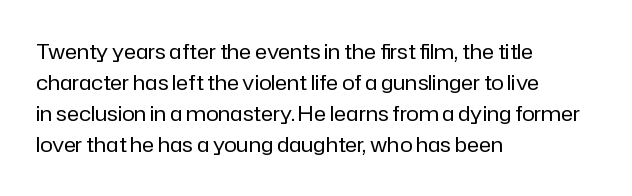
Q: Is the text bold? A: No.
Q: Is the text italic (slanted)? A: No, it is upright.
Q: Is the text underlined? A: No.
Q: How is the paragraph aligned? A: Left-aligned.
Q: Is the spacing between letters normal or unusually wide? A: Normal.
Q: Is the spacing between lines tight, normal or loose? A: Normal.
